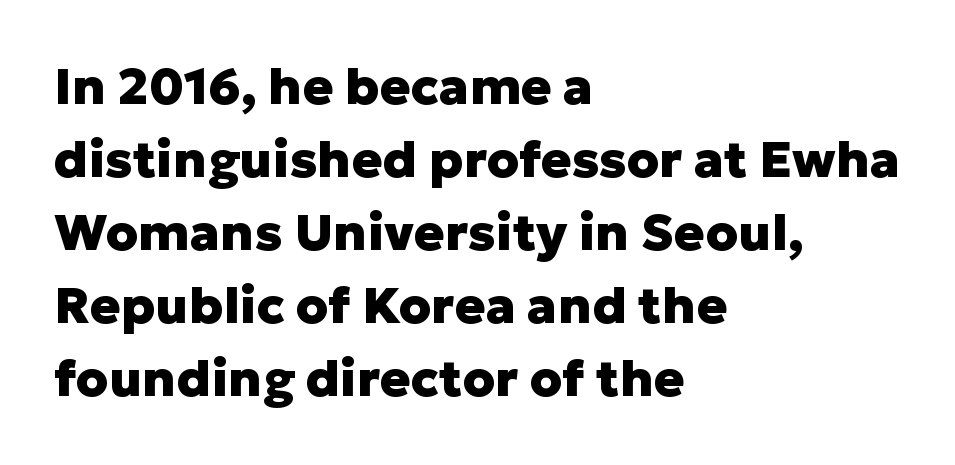
{"serif": "no", "italic": "no", "bold": "yes", "weight": "heavy", "width": "normal", "stroke_contrast": "low", "x_height": "medium", "monospaced": "no", "underline": "no", "align": "left", "line_spacing": "normal", "line_spacing_ratio": 1.43, "letter_spacing": "normal", "letter_spacing_em": 0.0, "glyph_px": 51}
